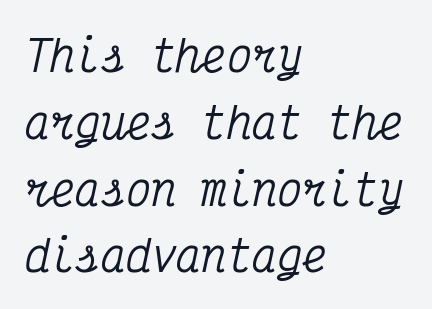
{"serif": "yes", "italic": "yes", "lean": "right", "slant_degrees": 12, "width": "condensed", "stroke_contrast": "medium", "x_height": "medium", "monospaced": "yes", "underline": "no", "align": "left", "line_spacing": "normal", "line_spacing_ratio": 1.59, "letter_spacing": "normal", "letter_spacing_em": 0.0, "glyph_px": 42}
